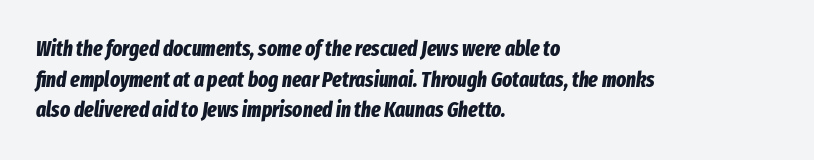
The image shows 21 px bold type, italic (leaning right); set left-aligned, normal line spacing (1.46x), normal letter spacing, not underlined.
